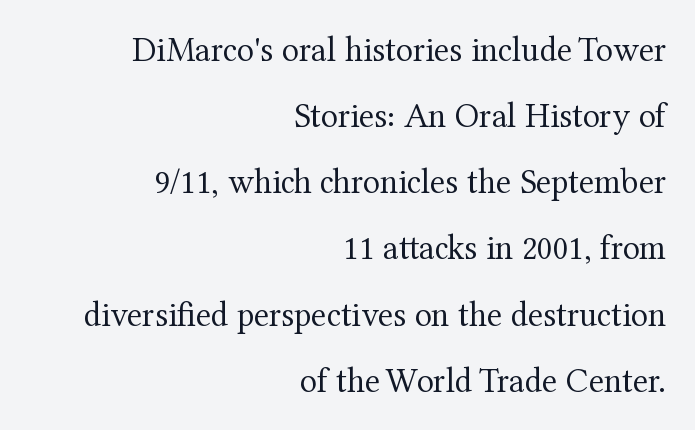
Quick note: underline off. Standard letterfit; no display-style spreading of the glyphs. Letterform terminals end in serifs throughout the passage. This is not heavy type; no bold has been used. The letters stand upright; this is a roman face. The paragraph shown leans on its right margin.
